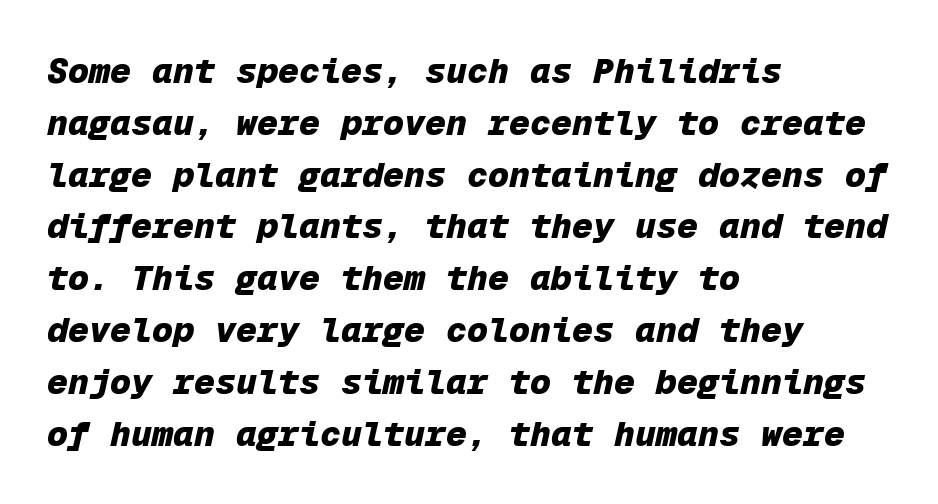
{"italic": "yes", "lean": "right", "slant_degrees": 12, "bold": "yes", "weight": "heavy", "width": "normal", "stroke_contrast": "low", "x_height": "medium", "monospaced": "yes", "underline": "no", "align": "left", "line_spacing": "normal", "line_spacing_ratio": 1.48, "letter_spacing": "normal", "letter_spacing_em": 0.0, "glyph_px": 35}
